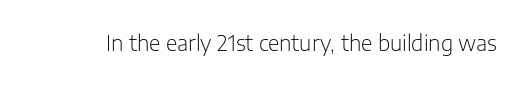
{"italic": "no", "bold": "no", "underline": "no", "letter_spacing": "normal", "letter_spacing_em": 0.0, "glyph_px": 21}
